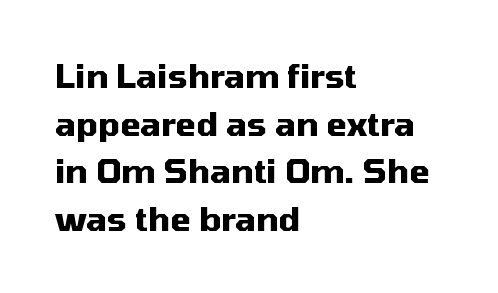
Letters rest on an invisible, unmarked baseline. Typeset ragged right — the left edge is the straight one. Here the glyphs are tracked normally, forming tight word shapes. The rendering uses natural spacing where letterforms have individual widths.
